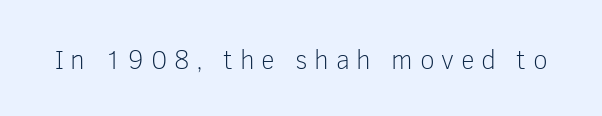
Q: Is the text bold? A: No.
Q: Is the text italic (slanted)? A: No, it is upright.
Q: Is the text underlined? A: No.
Q: Is the spacing between letters normal or unusually wide? A: Unusually wide.
